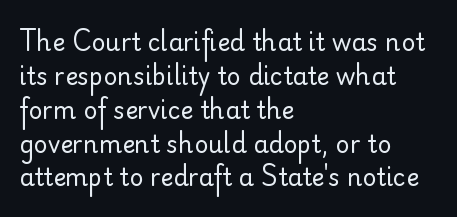
{"italic": "no", "bold": "no", "underline": "no", "align": "left", "line_spacing": "normal", "line_spacing_ratio": 1.41, "letter_spacing": "normal", "letter_spacing_em": 0.0, "glyph_px": 24}
